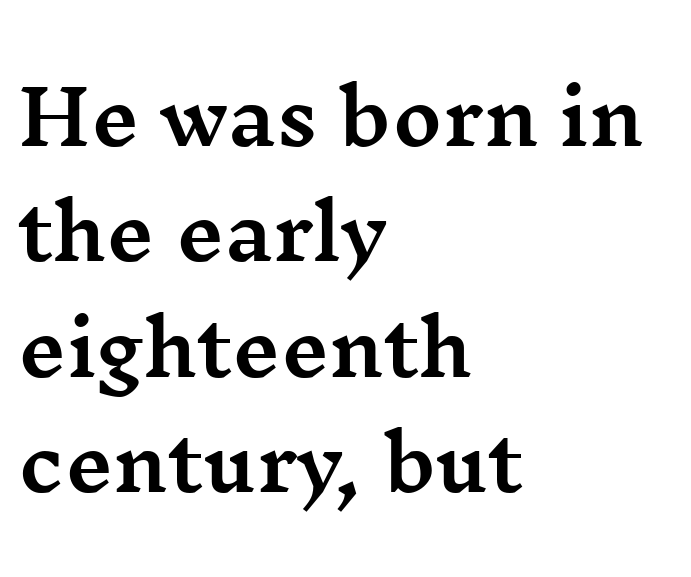
{"serif": "yes", "italic": "no", "width": "wide", "stroke_contrast": "medium", "x_height": "medium", "monospaced": "no", "underline": "no", "align": "left", "line_spacing": "normal", "line_spacing_ratio": 1.54, "letter_spacing": "normal", "letter_spacing_em": 0.0, "glyph_px": 75}
